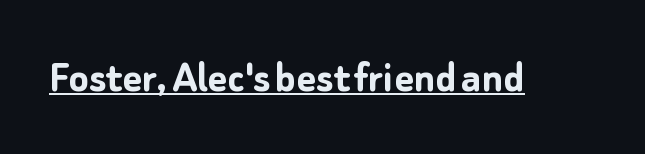
{"serif": "no", "italic": "no", "bold": "yes", "weight": "semibold", "width": "normal", "stroke_contrast": "low", "x_height": "medium", "monospaced": "no", "underline": "yes", "letter_spacing": "normal", "letter_spacing_em": 0.0, "glyph_px": 46}
